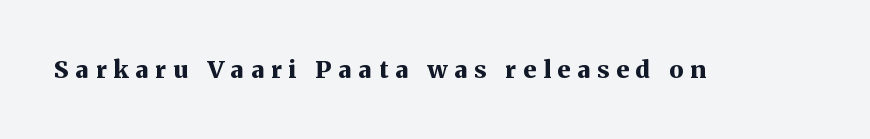
{"italic": "no", "bold": "yes", "underline": "no", "letter_spacing": "wide", "letter_spacing_em": 0.29, "glyph_px": 24}
